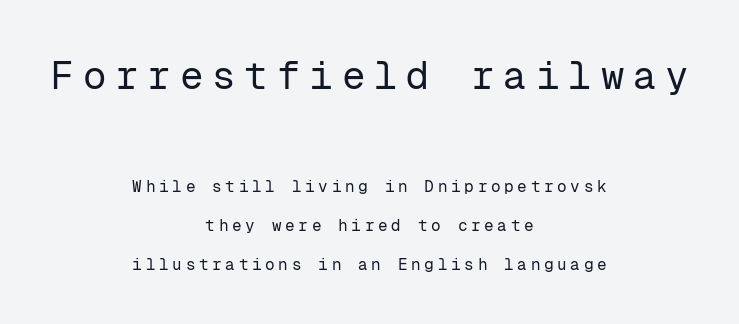
{"serif": "no", "italic": "no", "bold": "no", "weight": "regular", "width": "normal", "stroke_contrast": "low", "x_height": "medium", "monospaced": "yes", "underline": "no", "align": "center", "line_spacing": "loose", "line_spacing_ratio": 2.43, "letter_spacing": "wide", "letter_spacing_em": 0.23, "larger_block": "first", "size_ratio": 2.44, "glyph_px": 39}
